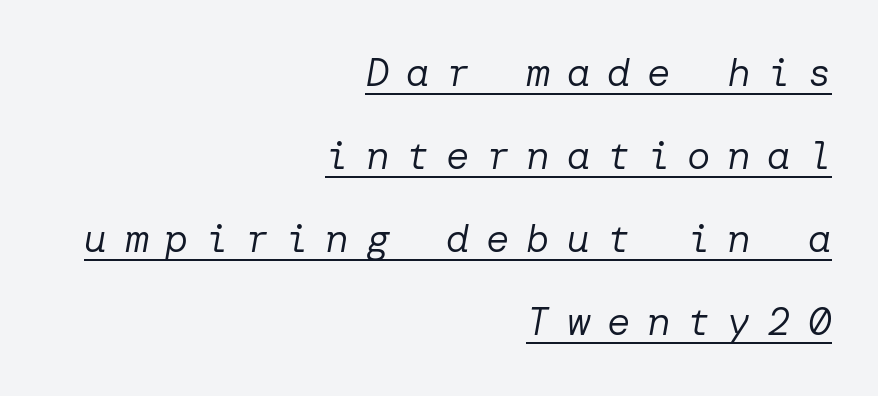
{"italic": "yes", "lean": "right", "slant_degrees": 10, "bold": "no", "weight": "regular", "width": "normal", "stroke_contrast": "low", "x_height": "medium", "underline": "yes", "align": "right", "line_spacing": "loose", "line_spacing_ratio": 2.13, "letter_spacing": "wide", "letter_spacing_em": 0.43, "glyph_px": 39}
